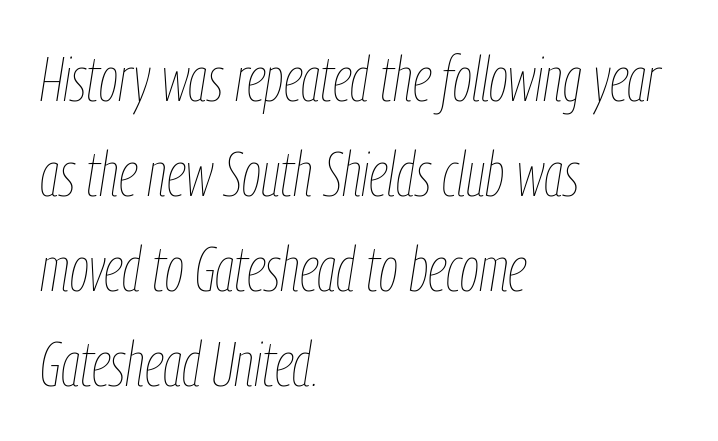
Is the stroke heavy? The answer is a plain regular-or-lighter. These lines sit exactly where default settings would place them. When letters slant like this, we call the style italic. Check the space under the baseline: it is left empty. The letters advance in unequal steps, a hallmark of proportional type. A typesetter would call this zero additional tracking.
